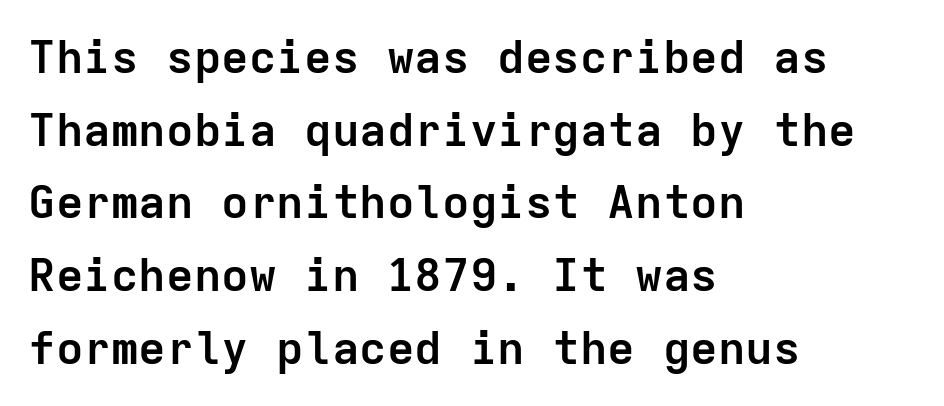
The image shows 46 px semibold sans-serif type, upright, monospaced; set left-aligned, normal line spacing (1.58x), normal letter spacing, not underlined; low stroke contrast and a medium x-height.
